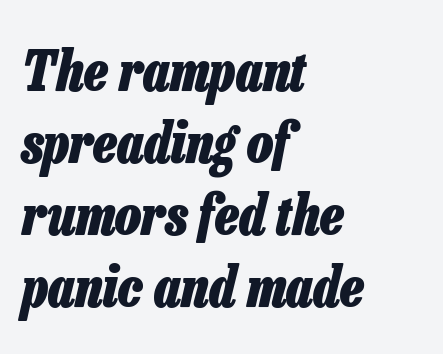
The image shows 55 px heavy, condensed type, italic (leaning right); set left-aligned, normal line spacing (1.31x), normal letter spacing, not underlined; low stroke contrast and a medium x-height.
